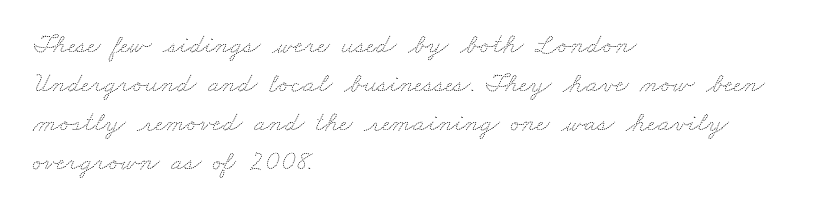
Q: Is the text bold? A: No.
Q: Is the text underlined? A: No.
Q: How is the paragraph aligned? A: Left-aligned.
Q: Is the spacing between letters normal or unusually wide? A: Normal.
Q: Is the spacing between lines tight, normal or loose? A: Normal.
Q: Width (condensed, normal, or wide)? A: Wide.
Q: Stroke contrast? A: Medium.
Q: x-height? A: Small.
Q: Monospaced? A: No.
